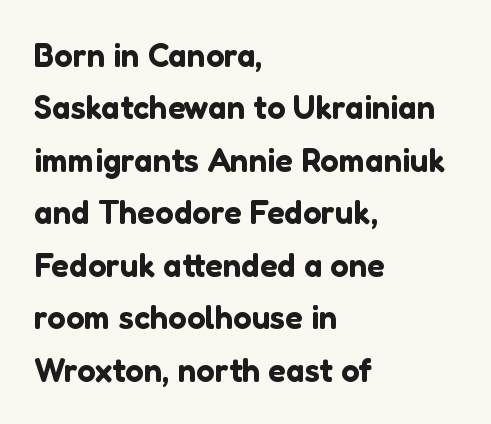
{"serif": "no", "italic": "no", "width": "normal", "stroke_contrast": "low", "x_height": "medium", "monospaced": "no", "underline": "no", "align": "left", "line_spacing": "normal", "line_spacing_ratio": 1.59, "letter_spacing": "normal", "letter_spacing_em": 0.0, "glyph_px": 33}
